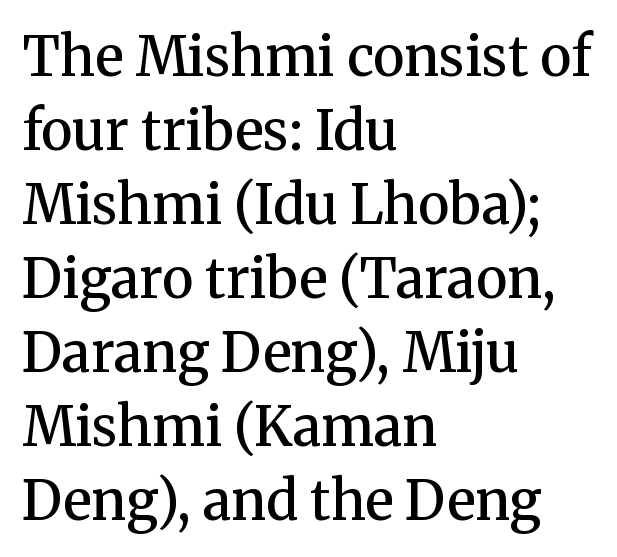
{"serif": "yes", "italic": "no", "bold": "semi", "weight": "semibold", "width": "normal", "stroke_contrast": "medium", "x_height": "medium", "monospaced": "no", "underline": "no", "align": "left", "line_spacing": "normal", "line_spacing_ratio": 1.37, "letter_spacing": "normal", "letter_spacing_em": 0.0, "glyph_px": 54}
